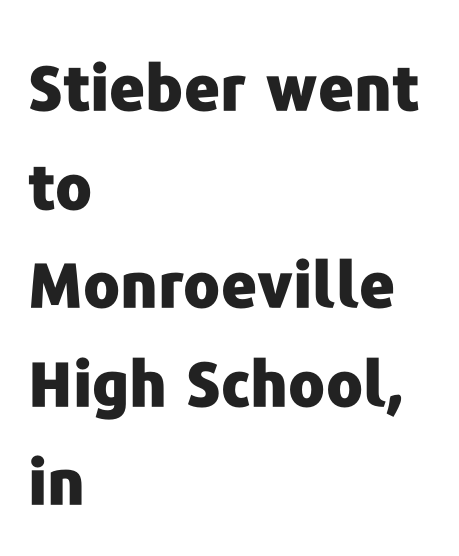
Just letters on the line, the space beneath them empty. The characters look thick and weighty, a clear bold. Posture: straight, roman, zero tilt. Note the varied advance widths — an 'i' is clearly narrower than an 'm'. Leading: standard. Nobody touched the tracking dial on this one.
